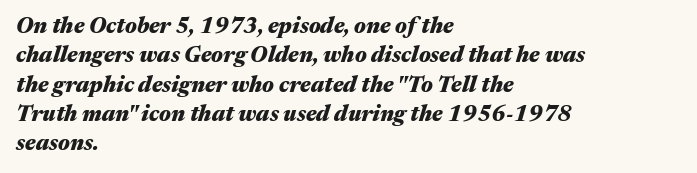
{"italic": "yes", "lean": "right", "slant_degrees": 17, "bold": "yes", "underline": "no", "align": "left", "line_spacing": "normal", "line_spacing_ratio": 1.33, "letter_spacing": "normal", "letter_spacing_em": 0.0, "glyph_px": 22}
